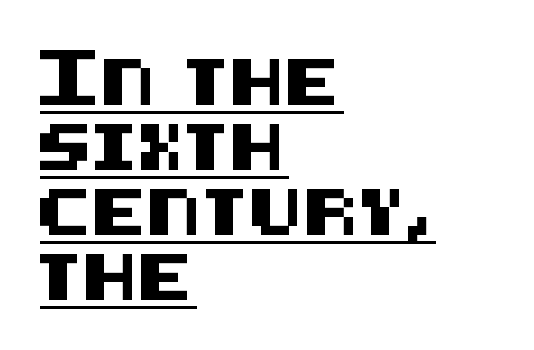
The image shows 46 px sans-serif type, upright; set left-aligned, normal line spacing (1.41x), normal letter spacing, underlined; medium stroke contrast and a large x-height.
